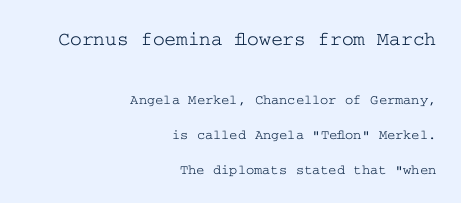
{"italic": "no", "underline": "no", "align": "right", "line_spacing": "loose", "line_spacing_ratio": 2.47, "letter_spacing": "normal", "letter_spacing_em": 0.0, "larger_block": "first", "size_ratio": 1.43, "glyph_px": 20}
